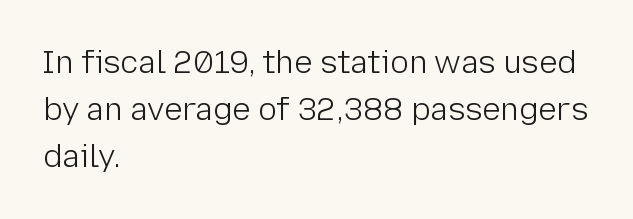
The image shows 31 px light sans-serif type, upright; set left-aligned, normal line spacing (1.52x), normal letter spacing, not underlined; low stroke contrast and a medium x-height.
